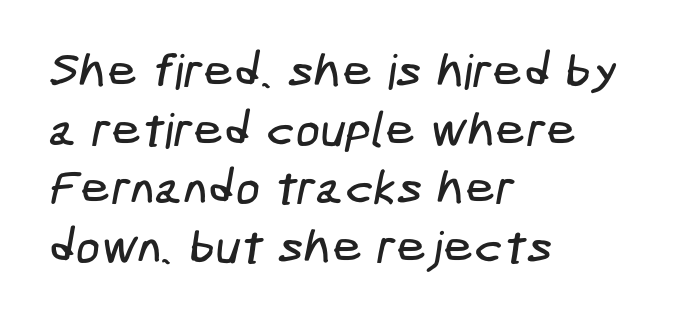
{"serif": "no", "width": "condensed", "stroke_contrast": "low", "x_height": "medium", "underline": "no", "align": "left", "line_spacing_ratio": 1.22, "letter_spacing": "normal", "letter_spacing_em": 0.0, "glyph_px": 48}
